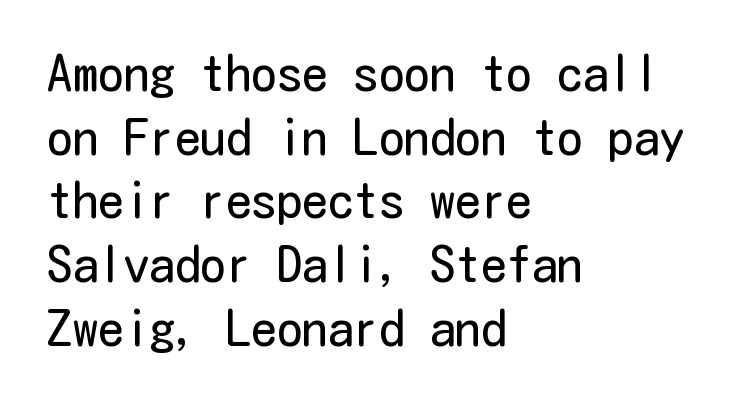
The image shows 51 px regular-weight, condensed sans-serif type, upright; set left-aligned, normal line spacing (1.25x), normal letter spacing, not underlined; low stroke contrast and a medium x-height.
